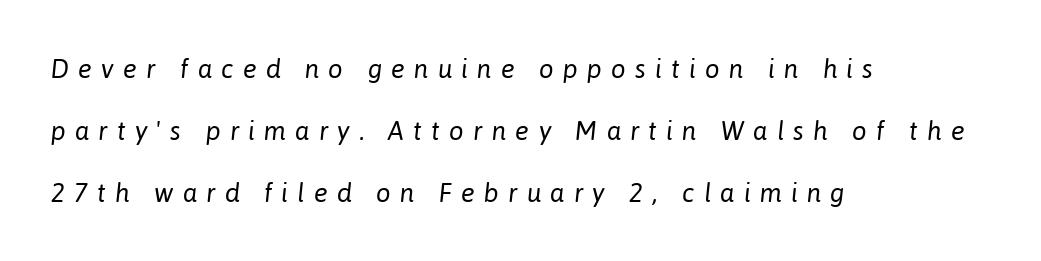
The image shows 26 px text type, italic (leaning right); set left-aligned, loose line spacing (2.39x), unusually wide letter spacing (+0.35 em), not underlined.
